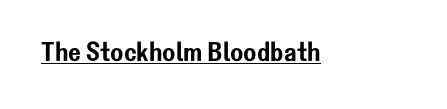
The image shows 27 px text type, upright; set normal letter spacing, underlined.
